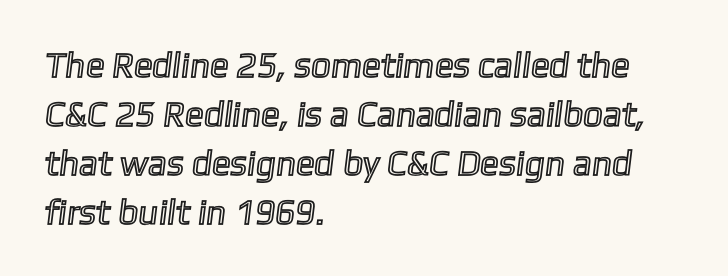
Q: Is the text underlined? A: No.
Q: How is the paragraph aligned? A: Left-aligned.
Q: Is the spacing between letters normal or unusually wide? A: Normal.
Q: Is the spacing between lines tight, normal or loose? A: Normal.
Q: Width (condensed, normal, or wide)? A: Normal.
Q: x-height? A: Medium.
Q: Monospaced? A: No.
